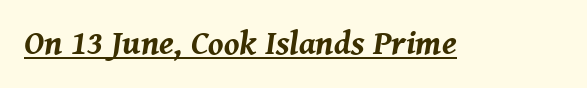
This sample carries an underscore along the baseline area. Italic: yes, the glyphs are oblique. The sample has been set heavy, in full bold. Each letter keeps its own natural width here, so spacing adapts to shape. Characters follow at the spacing the type designer built in.
